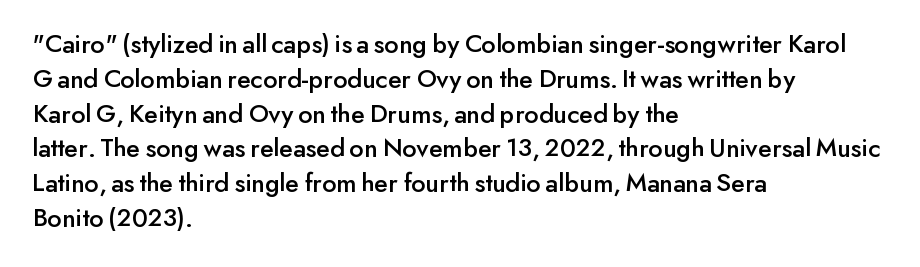
{"italic": "no", "underline": "no", "align": "left", "line_spacing": "normal", "line_spacing_ratio": 1.29, "letter_spacing": "normal", "letter_spacing_em": 0.0, "glyph_px": 27}
